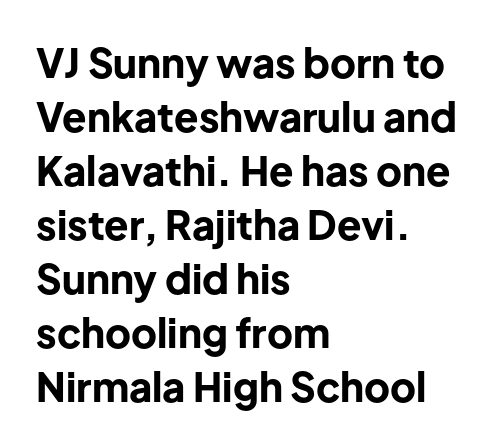
The image shows 40 px bold sans-serif type, upright; set left-aligned, normal line spacing (1.35x), normal letter spacing, not underlined; low stroke contrast and a medium x-height.
